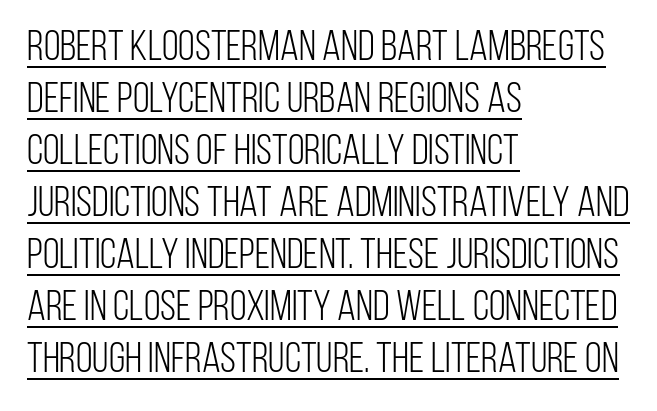
A continuous stroke trails under the words, as in a hyperlink. The type family on display is of the sans-serif kind. Here the glyphs are tracked normally, forming tight word shapes. Looks like regular typesetting: each glyph gets only the width it needs. The paragraph has a hard left edge and a soft right edge.
